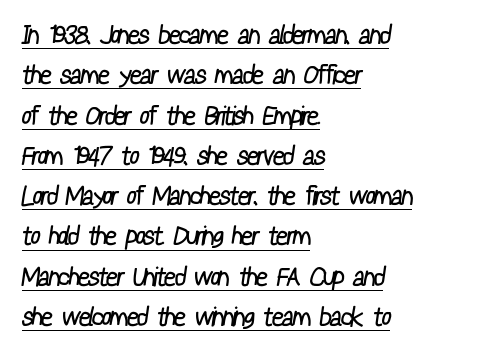
{"bold": "no", "underline": "yes", "align": "left", "line_spacing": "normal", "line_spacing_ratio": 1.55, "letter_spacing": "normal", "letter_spacing_em": 0.0, "glyph_px": 26}
